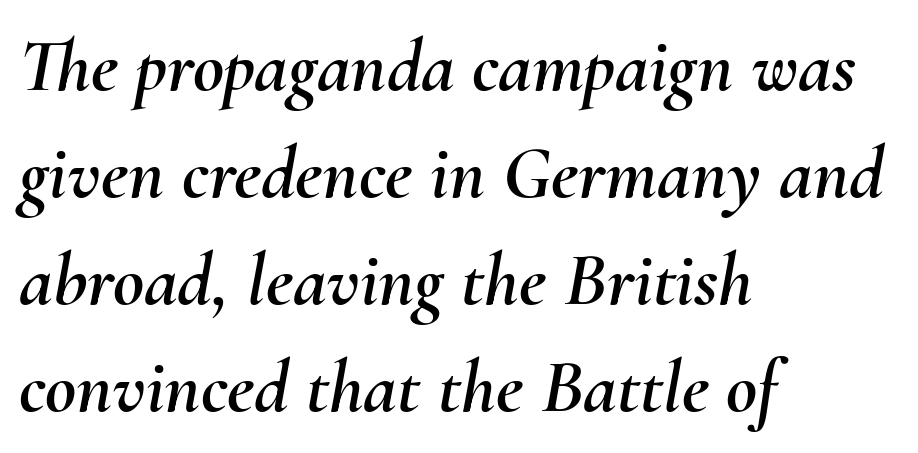
Does the leading feel generous? No, just average. The passage shown has conventional tracking throughout. The gap between lines stays unmarked. The face used here is proportionally spaced, like ordinary book or web type.
